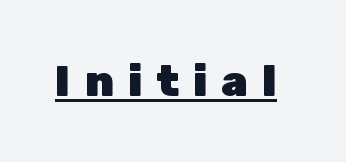
A sans-serif font was chosen for this passage. Substantial extra tracking has been applied to these lines. Spacing verdict: proportional, widths tailored to each character. A roman cut, with each character standing at attention. Check the space under the baseline: a stroke is drawn there. Typographic density is high because the face is bold.
